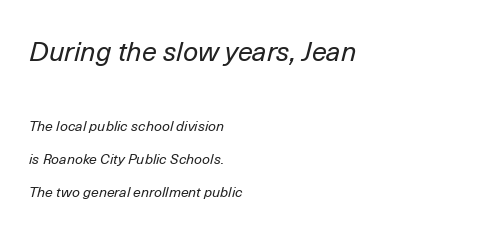
The image shows 27 px text type, italic (leaning right); set left-aligned, loose line spacing (2.35x), normal letter spacing, not underlined; the first (top) block is 1.93x larger.
